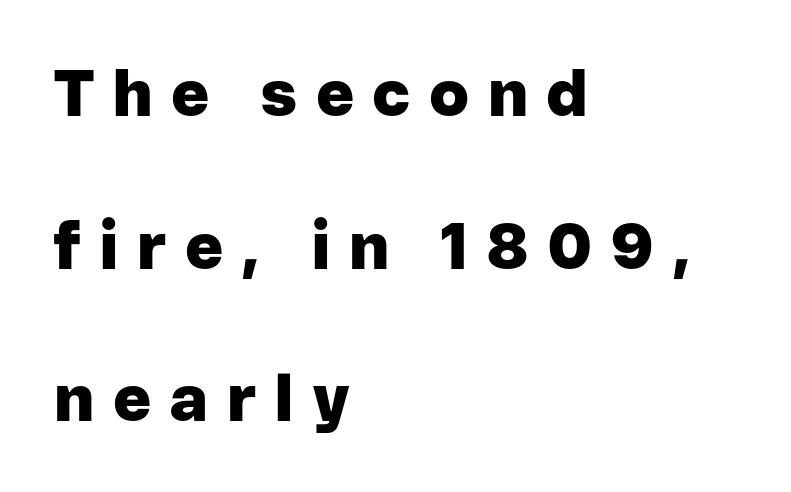
The image shows 65 px heavy sans-serif type, upright; set left-aligned, loose line spacing (2.35x), unusually wide letter spacing (+0.28 em), not underlined; low stroke contrast and a medium x-height.
